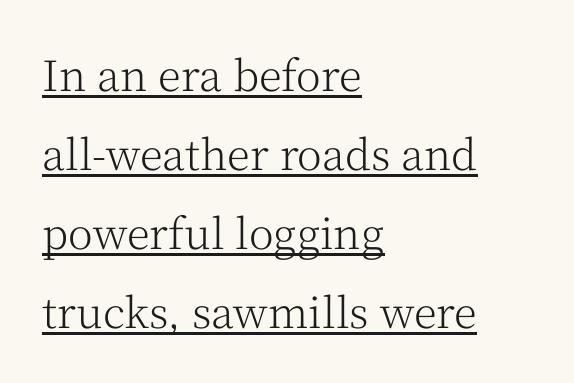
The image shows 42 px light serif type, upright; set left-aligned, line spacing 1.88x, normal letter spacing, underlined; medium stroke contrast and a medium x-height.
